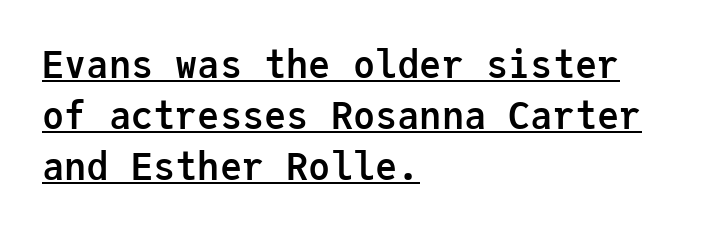
The image shows 37 px semibold sans-serif type, upright, monospaced; set left-aligned, normal line spacing (1.38x), normal letter spacing, underlined; low stroke contrast and a medium x-height.
